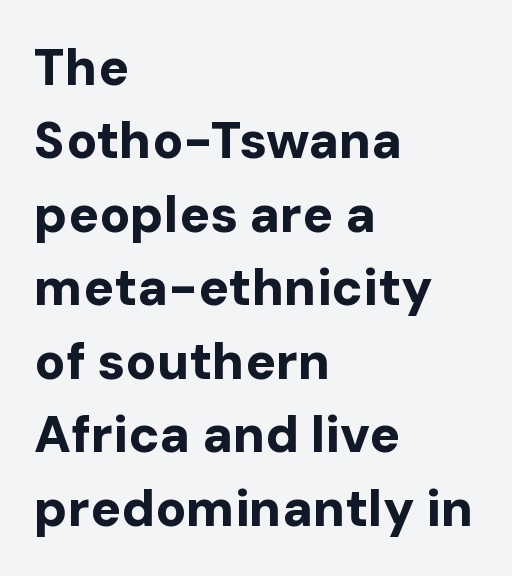
{"serif": "no", "italic": "no", "bold": "yes", "weight": "bold", "width": "normal", "stroke_contrast": "low", "x_height": "medium", "monospaced": "no", "underline": "no", "align": "left", "line_spacing": "normal", "line_spacing_ratio": 1.44, "letter_spacing": "normal", "letter_spacing_em": 0.0, "glyph_px": 51}
